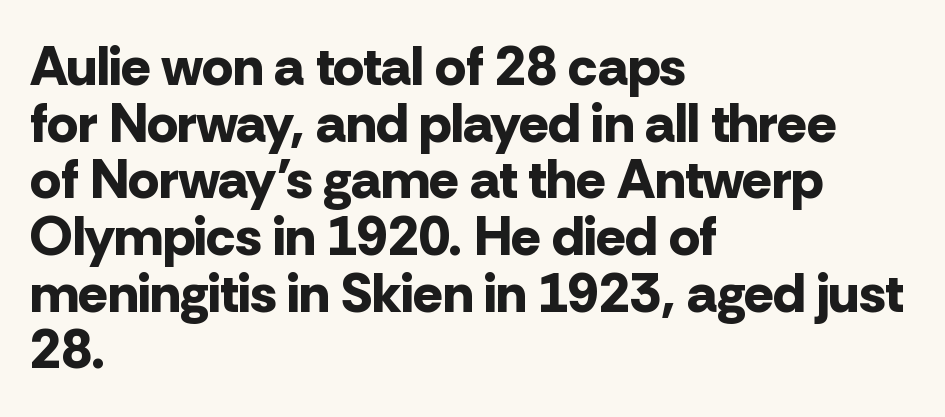
The image shows 55 px bold sans-serif type, upright; set left-aligned, tight line spacing (1.03x), normal letter spacing, not underlined; low stroke contrast and a medium x-height.
